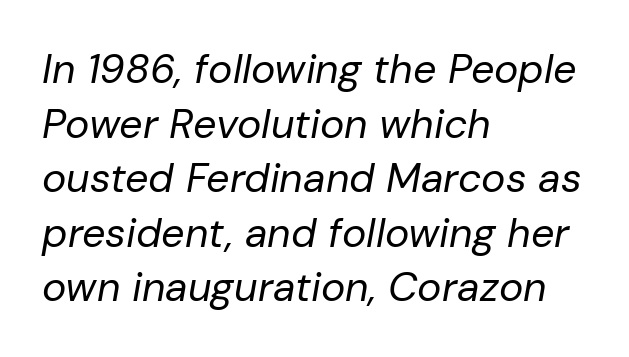
Q: Is the text bold? A: No.
Q: Is the text italic (slanted)? A: Yes, it leans right by about 10 degrees.
Q: Is the text underlined? A: No.
Q: How is the paragraph aligned? A: Left-aligned.
Q: Is the spacing between letters normal or unusually wide? A: Normal.
Q: Is the spacing between lines tight, normal or loose? A: Normal.
Q: Width (condensed, normal, or wide)? A: Normal.
Q: Stroke contrast? A: Low.
Q: x-height? A: Medium.
Q: Monospaced? A: No.
